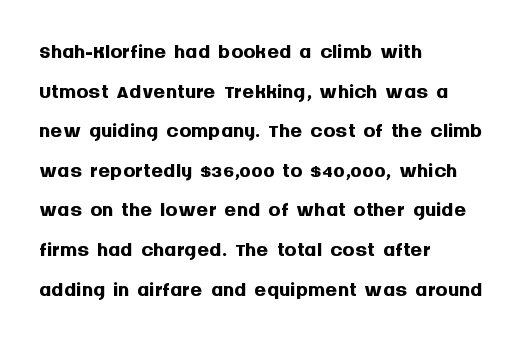
This sample has the flowing, uneven cadence of proportional lettering. The strip under each line holds only bare page. Does the weight exceed regular? Yes, all the way to bold. A sans-serif font was chosen for this passage. Is the block centered? No — it sits flush against the left margin.
